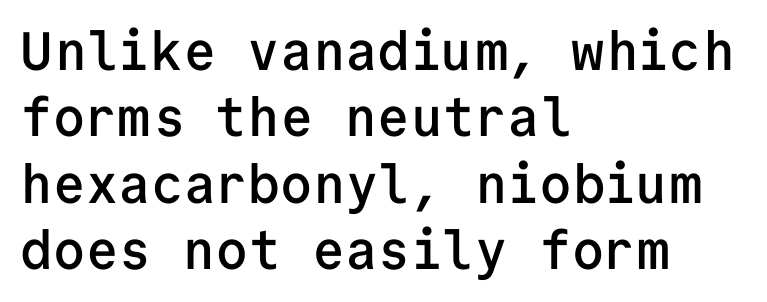
In terms of posture, this sample is upright. A somewhat darkened texture: the type is semibold rather than bold. The line texture is even and compact thanks to regular tracking. Caption: multi-line text, flush left, ragged right. Does the type have serifs? No, each stem ends abruptly. Spacing verdict: monospaced, one width for all characters.
